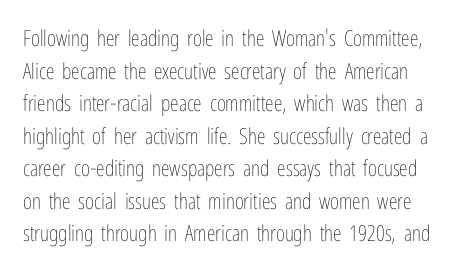
Q: Is the text bold? A: No.
Q: Is the text italic (slanted)? A: No, it is upright.
Q: Is the text underlined? A: No.
Q: Is the spacing between letters normal or unusually wide? A: Normal.
Q: Is the spacing between lines tight, normal or loose? A: Normal.
